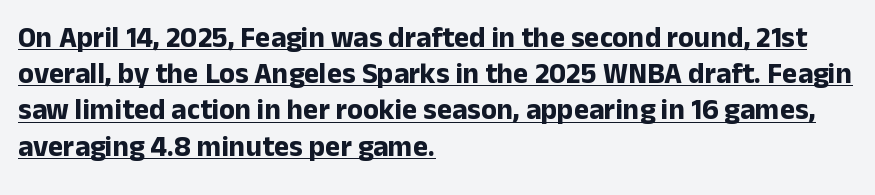
Q: Is the text bold? A: Yes.
Q: Is the text italic (slanted)? A: No, it is upright.
Q: Is the typeface a serif or a sans-serif typeface? A: Sans-serif.
Q: Is the text underlined? A: Yes.
Q: How is the paragraph aligned? A: Left-aligned.
Q: Is the spacing between letters normal or unusually wide? A: Normal.
Q: Is the spacing between lines tight, normal or loose? A: Normal.
Q: Width (condensed, normal, or wide)? A: Normal.
Q: Stroke contrast? A: Low.
Q: x-height? A: Medium.
Q: Monospaced? A: No.
